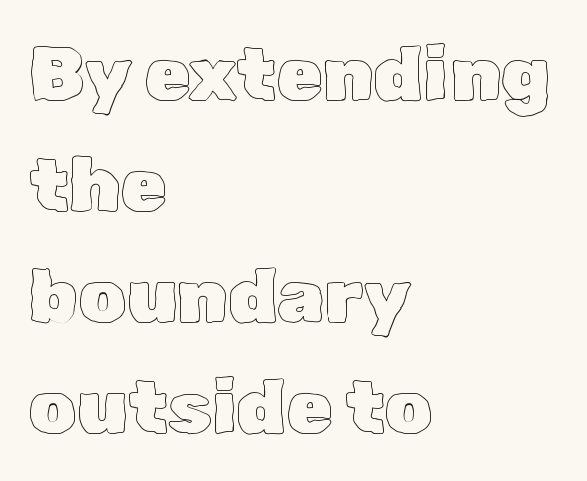
{"italic": "no", "width": "normal", "x_height": "medium", "monospaced": "no", "underline": "no", "align": "left", "line_spacing": "normal", "line_spacing_ratio": 1.48, "letter_spacing": "normal", "letter_spacing_em": 0.0, "glyph_px": 75}
